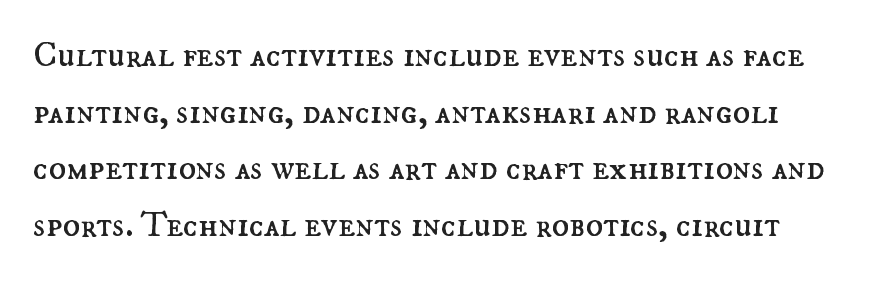
Q: Is the text bold? A: No.
Q: Is the text italic (slanted)? A: No, it is upright.
Q: Is the text underlined? A: No.
Q: Is the spacing between letters normal or unusually wide? A: Normal.
Q: Is the spacing between lines tight, normal or loose? A: Normal.
Q: Width (condensed, normal, or wide)? A: Normal.
Q: Stroke contrast? A: Medium.
Q: x-height? A: Small.
Q: Monospaced? A: No.
